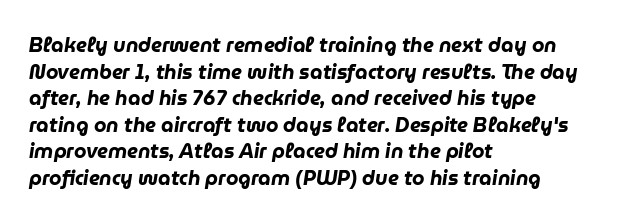
Every letter is thick-stroked: bold, no question. The letterforms sit shoulder to shoulder at normal distance. An italicized treatment has been applied to the whole sample. All the whitespace from short lines collects on the right. Clear beneath every line of the passage. Compared with typical paragraphs, the rows here are spaced about the same.
